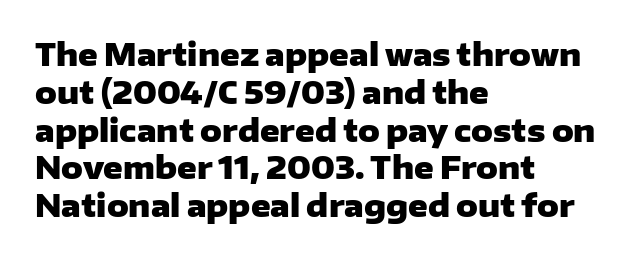
{"serif": "no", "italic": "no", "bold": "yes", "weight": "heavy", "width": "wide", "stroke_contrast": "low", "x_height": "medium", "monospaced": "no", "underline": "no", "align": "left", "line_spacing": "normal", "line_spacing_ratio": 1.26, "letter_spacing": "normal", "letter_spacing_em": 0.0, "glyph_px": 30}
